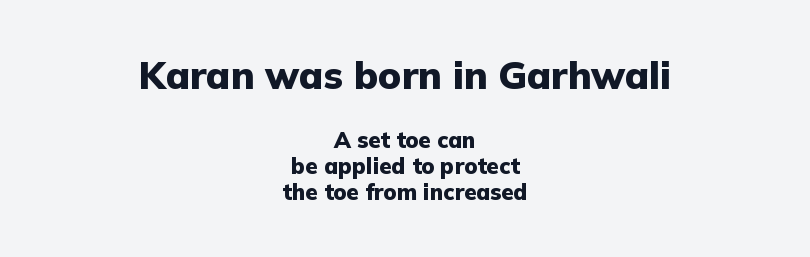
Q: Is the text bold? A: Yes.
Q: Is the text italic (slanted)? A: No, it is upright.
Q: Is the typeface a serif or a sans-serif typeface? A: Sans-serif.
Q: Is the text underlined? A: No.
Q: How is the paragraph aligned? A: Centered.
Q: Is the spacing between letters normal or unusually wide? A: Normal.
Q: Which block of text is set in a larger size, the first (top) or the second (bottom)? A: The first (top) one.
Q: Width (condensed, normal, or wide)? A: Normal.
Q: Stroke contrast? A: Low.
Q: x-height? A: Medium.
Q: Monospaced? A: No.
